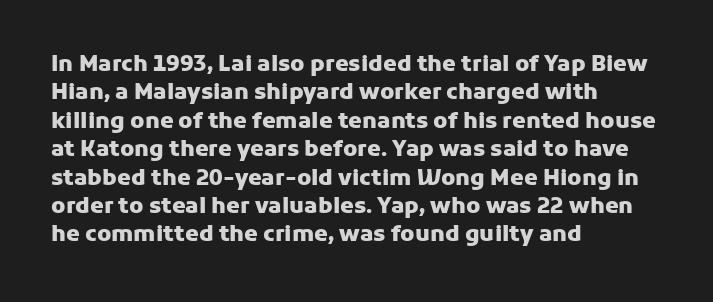
The image shows 22 px bold type, upright; set left-aligned, normal line spacing (1.29x), normal letter spacing, not underlined.
